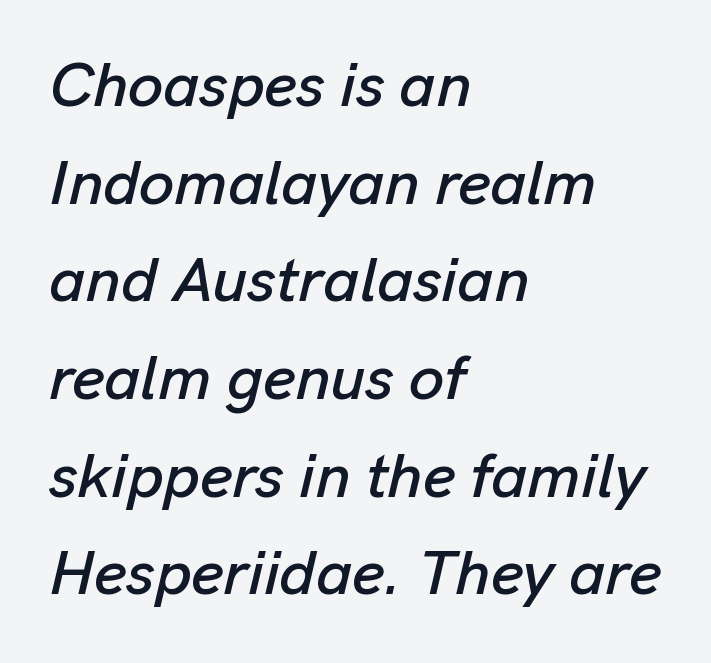
The letters advance in unequal steps, a hallmark of proportional type. Emphasis-style slanted type is in use. One glance says typical: line gaps are just what's usual. This rendering features lettering with no underline. In CSS terms this would be text-align: left.
